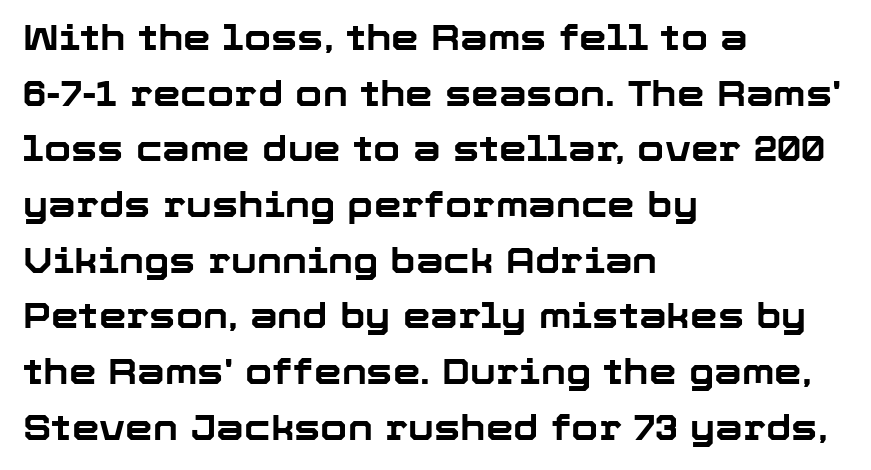
Q: Is the text bold? A: Yes.
Q: Is the text italic (slanted)? A: No, it is upright.
Q: Is the typeface a serif or a sans-serif typeface? A: Sans-serif.
Q: Is the text underlined? A: No.
Q: How is the paragraph aligned? A: Left-aligned.
Q: Is the spacing between letters normal or unusually wide? A: Normal.
Q: Is the spacing between lines tight, normal or loose? A: Normal.
Q: Width (condensed, normal, or wide)? A: Normal.
Q: Stroke contrast? A: Low.
Q: x-height? A: Medium.
Q: Monospaced? A: No.
